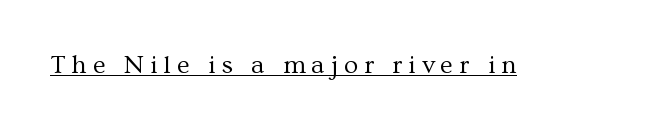
{"italic": "no", "bold": "no", "underline": "yes", "letter_spacing": "wide", "letter_spacing_em": 0.23, "glyph_px": 26}
